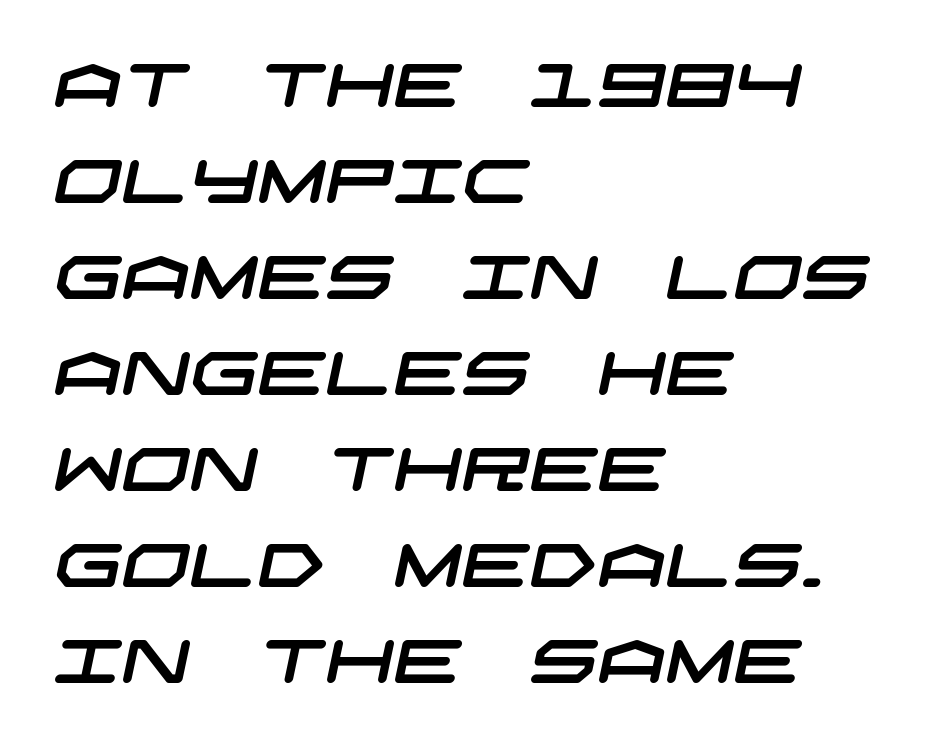
This rendering leaves character spacing at its baseline value. Unmarked baselines from the first word to the last. The compositor pushed each line to the left boundary. Font category for this specimen: sans-serif.
